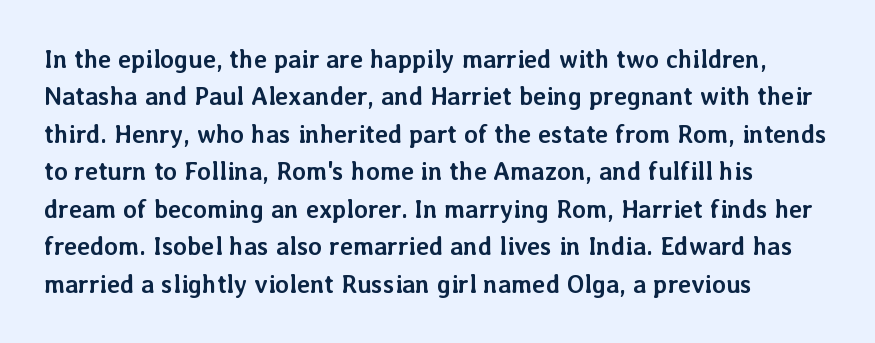
The image shows 25 px bold type, upright; set left-aligned, normal line spacing (1.5x), normal letter spacing, not underlined.
